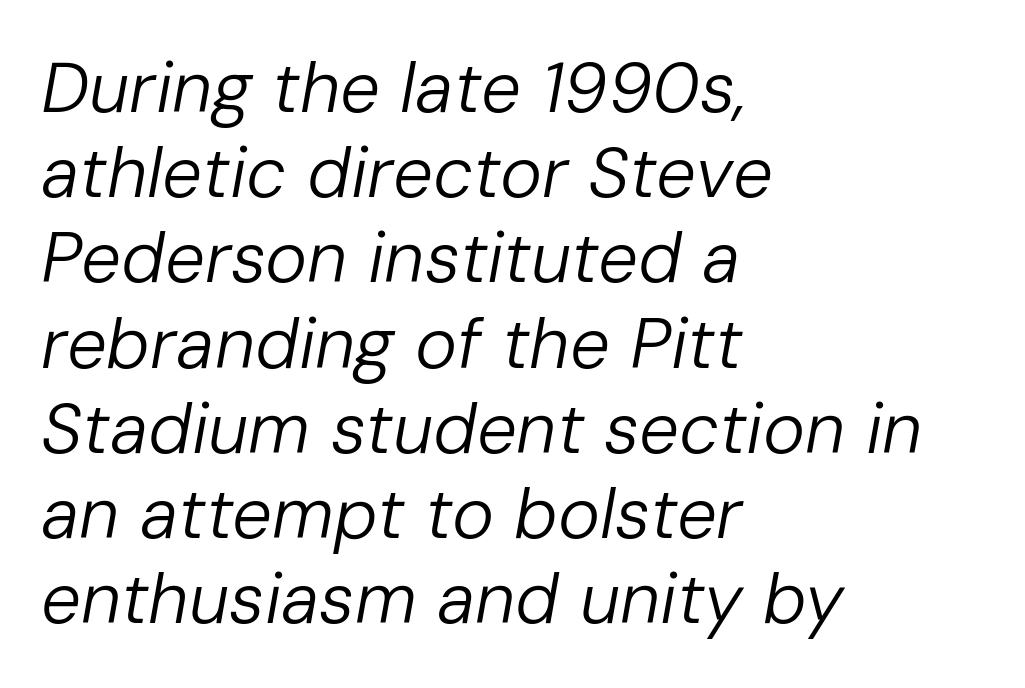
The compositor pushed each line to the left boundary. The text carries the slant typical of an italic or oblique font. Nothing heavy about these letters — not bold at all. Letter spacing: default. Do the characters align in a grid? No, the font is proportional. A clean baseline with only descenders dipping below it.
